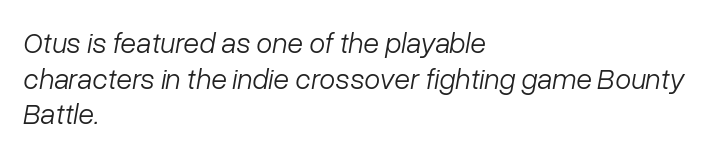
{"italic": "yes", "lean": "right", "slant_degrees": 10, "bold": "no", "weight": "light", "width": "normal", "stroke_contrast": "low", "x_height": "medium", "monospaced": "no", "underline": "no", "align": "left", "line_spacing_ratio": 1.23, "letter_spacing": "normal", "letter_spacing_em": 0.0, "glyph_px": 29}
